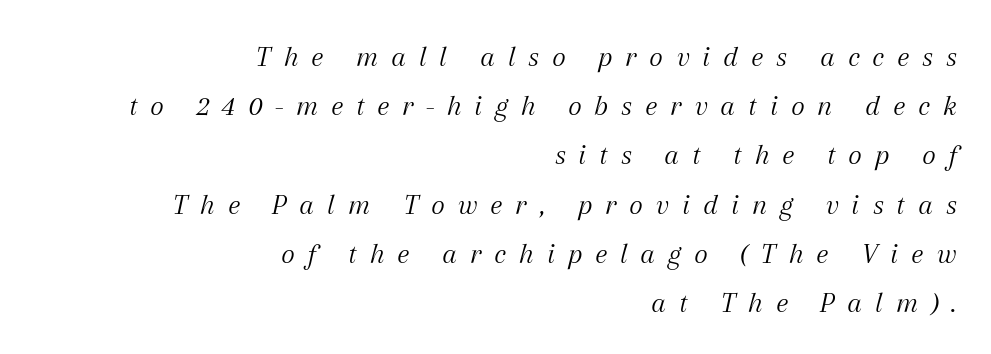
The image shows 30 px light serif type, italic (leaning right); set right-aligned, normal line spacing (1.64x), unusually wide letter spacing (+0.41 em), not underlined; medium stroke contrast and a medium x-height.
